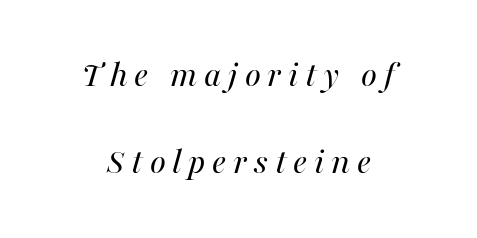
Q: Is the text bold? A: No.
Q: Is the text italic (slanted)? A: Yes, it leans right by about 16 degrees.
Q: Is the text underlined? A: No.
Q: How is the paragraph aligned? A: Centered.
Q: Is the spacing between lines tight, normal or loose? A: Loose.
Q: Width (condensed, normal, or wide)? A: Normal.
Q: Stroke contrast? A: Medium.
Q: x-height? A: Medium.
Q: Monospaced? A: No.
